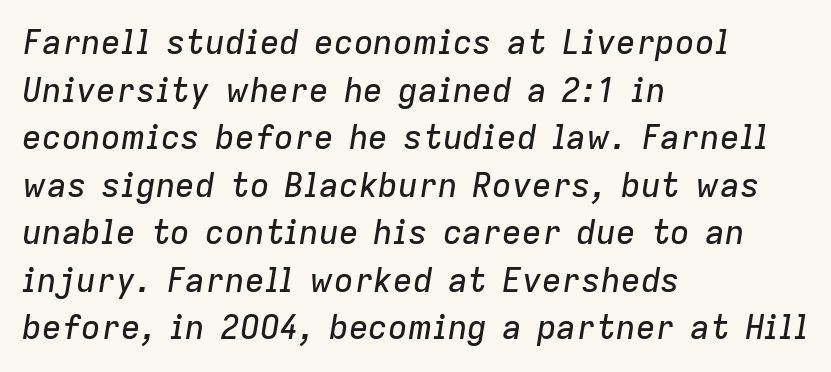
Q: Is the text italic (slanted)? A: Yes, it leans right by about 9 degrees.
Q: Is the text underlined? A: No.
Q: How is the paragraph aligned? A: Left-aligned.
Q: Is the spacing between letters normal or unusually wide? A: Normal.
Q: Is the spacing between lines tight, normal or loose? A: Normal.
Q: Width (condensed, normal, or wide)? A: Normal.
Q: Stroke contrast? A: Low.
Q: x-height? A: Medium.
Q: Monospaced? A: No.
